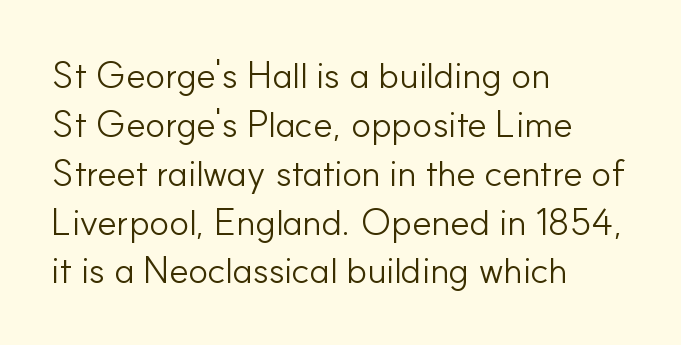
{"serif": "no", "italic": "no", "bold": "no", "weight": "light", "width": "normal", "stroke_contrast": "low", "x_height": "small", "monospaced": "no", "underline": "no", "align": "left", "line_spacing": "normal", "line_spacing_ratio": 1.32, "letter_spacing": "normal", "letter_spacing_em": 0.0, "glyph_px": 37}
